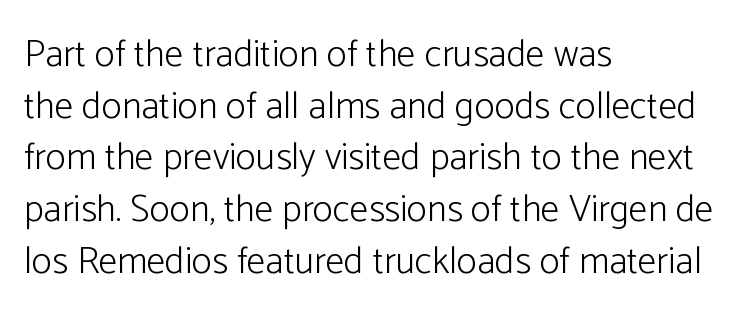
Q: Is the text bold? A: No.
Q: Is the text italic (slanted)? A: No, it is upright.
Q: Is the typeface a serif or a sans-serif typeface? A: Sans-serif.
Q: Is the text underlined? A: No.
Q: How is the paragraph aligned? A: Left-aligned.
Q: Is the spacing between letters normal or unusually wide? A: Normal.
Q: Is the spacing between lines tight, normal or loose? A: Normal.
Q: Width (condensed, normal, or wide)? A: Normal.
Q: Stroke contrast? A: Low.
Q: x-height? A: Medium.
Q: Monospaced? A: No.
